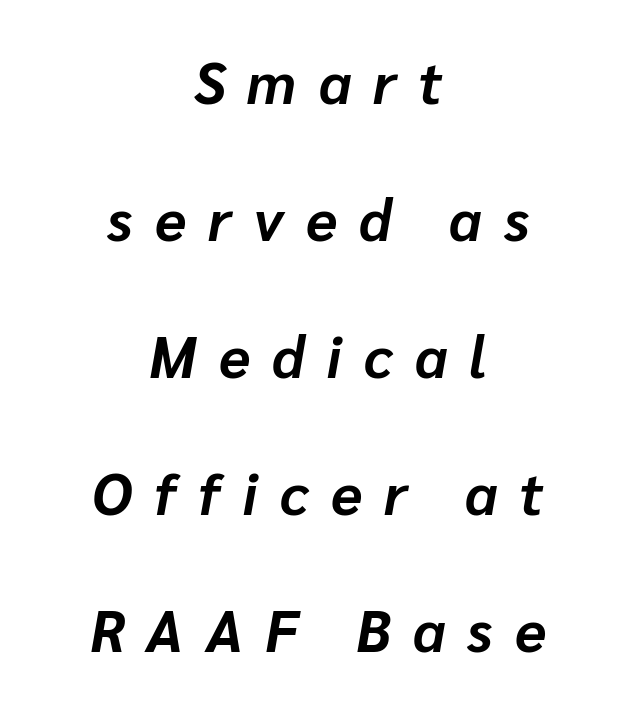
Q: Is the text bold? A: Yes.
Q: Is the text italic (slanted)? A: Yes, it leans right by about 10 degrees.
Q: Is the text underlined? A: No.
Q: How is the paragraph aligned? A: Centered.
Q: Is the spacing between letters normal or unusually wide? A: Unusually wide.
Q: Is the spacing between lines tight, normal or loose? A: Loose.
Q: Width (condensed, normal, or wide)? A: Normal.
Q: Stroke contrast? A: Low.
Q: x-height? A: Medium.
Q: Monospaced? A: No.
